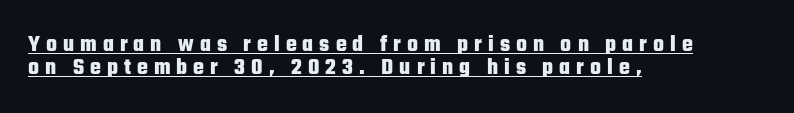
Q: Is the text bold? A: Yes.
Q: Is the text italic (slanted)? A: No, it is upright.
Q: Is the text underlined? A: Yes.
Q: How is the paragraph aligned? A: Left-aligned.
Q: Is the spacing between letters normal or unusually wide? A: Unusually wide.
Q: Is the spacing between lines tight, normal or loose? A: Tight.
